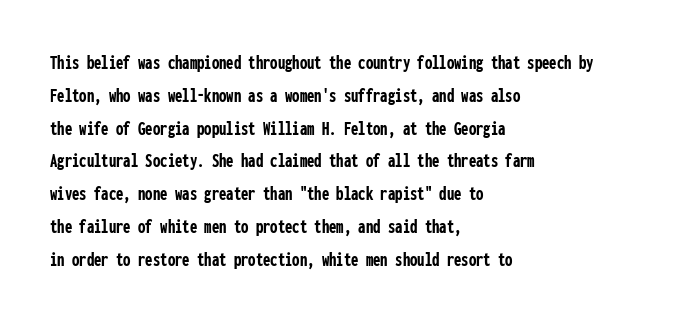
{"italic": "no", "bold": "yes", "underline": "no", "align": "left", "line_spacing": "normal", "line_spacing_ratio": 1.56, "letter_spacing": "normal", "letter_spacing_em": 0.0, "glyph_px": 21}
